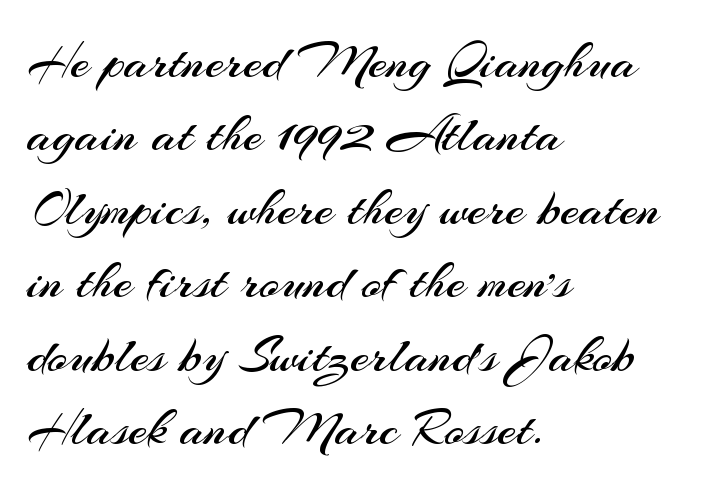
The strokes carry an ordinary text weight at most. These lines are rendered in a variable-pitch font. The text was rendered using a sans face with plain stroke endings. This sample keeps an unexceptional amount of space between lines.
